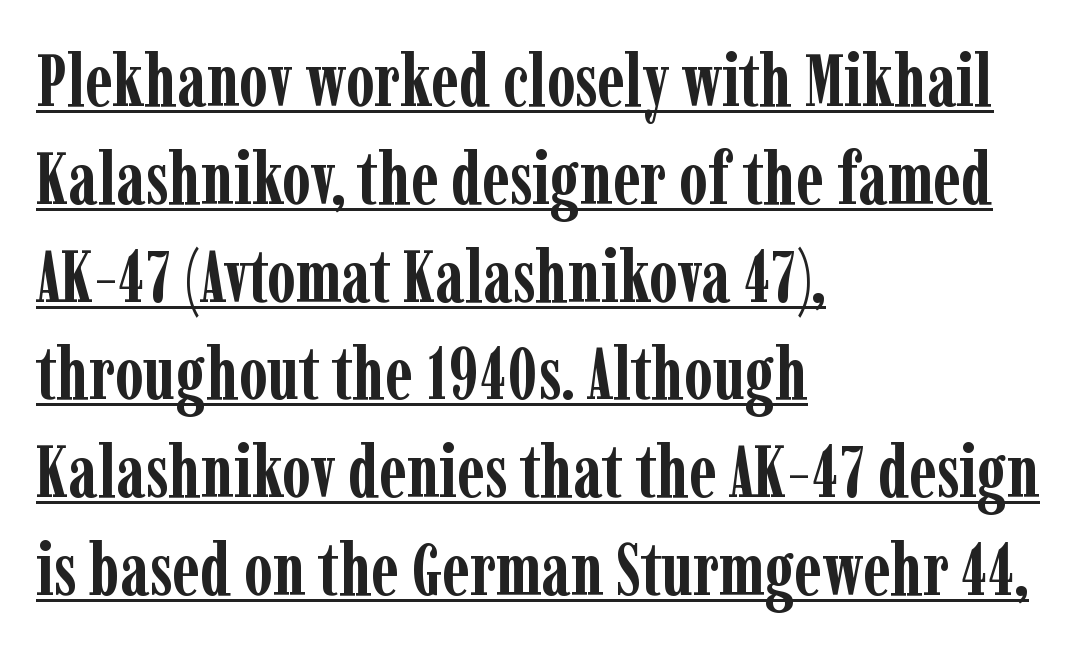
{"serif": "yes", "italic": "no", "bold": "yes", "weight": "semibold", "width": "condensed", "stroke_contrast": "low", "x_height": "medium", "monospaced": "no", "underline": "yes", "align": "left", "line_spacing": "normal", "line_spacing_ratio": 1.34, "letter_spacing": "normal", "letter_spacing_em": 0.0, "glyph_px": 73}
